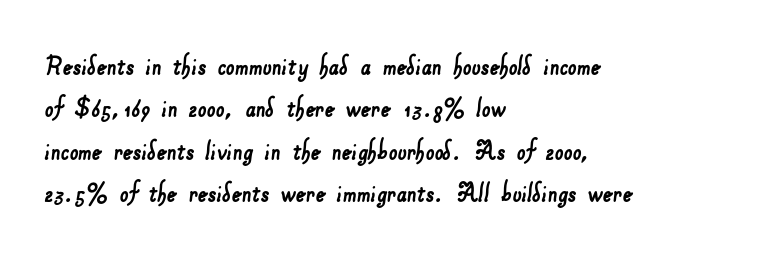
The image shows 31 px sans-serif type; set left-aligned, normal line spacing (1.37x), normal letter spacing, not underlined; low stroke contrast and a small x-height.
